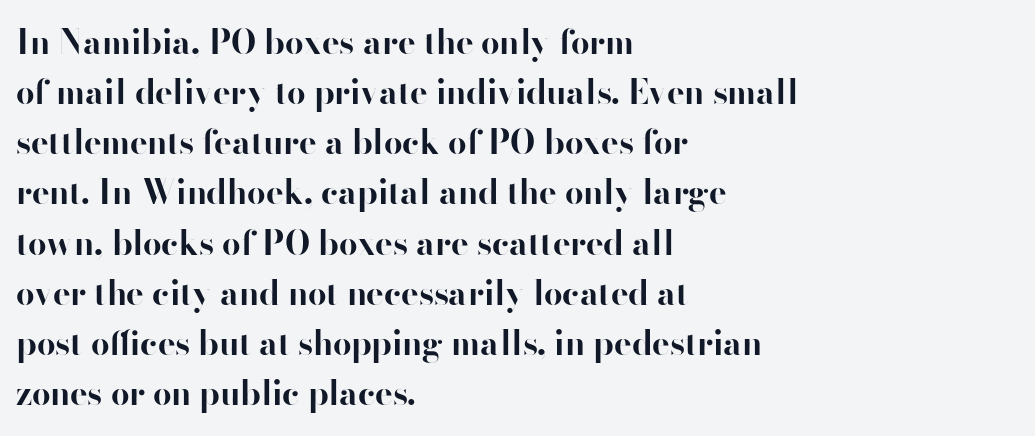
Q: Is the text bold? A: Yes.
Q: Is the text italic (slanted)? A: No, it is upright.
Q: Is the typeface a serif or a sans-serif typeface? A: Sans-serif.
Q: Is the text underlined? A: No.
Q: How is the paragraph aligned? A: Left-aligned.
Q: Is the spacing between letters normal or unusually wide? A: Normal.
Q: Is the spacing between lines tight, normal or loose? A: Normal.
Q: Width (condensed, normal, or wide)? A: Normal.
Q: Stroke contrast? A: High.
Q: x-height? A: Small.
Q: Monospaced? A: No.
